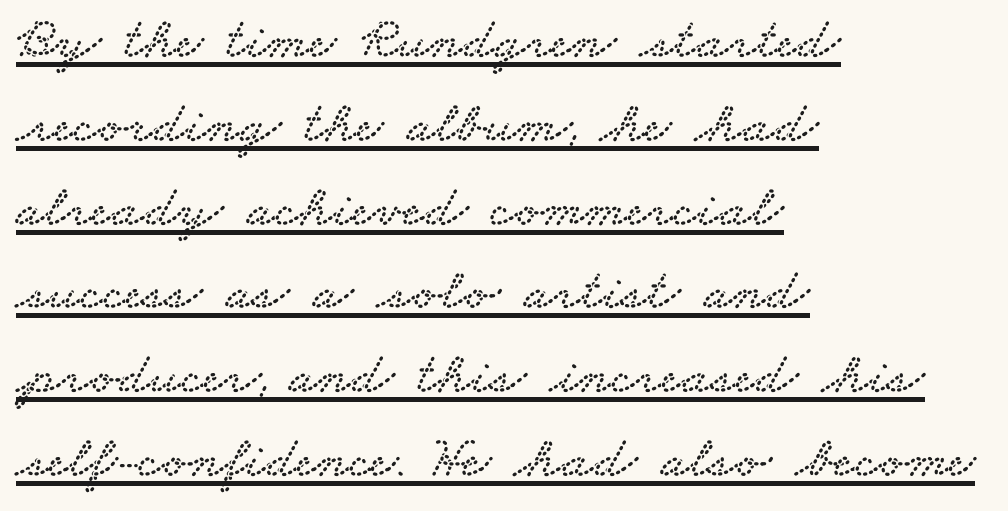
Q: Is the typeface a serif or a sans-serif typeface? A: Serif.
Q: Is the text underlined? A: Yes.
Q: How is the paragraph aligned? A: Left-aligned.
Q: Is the spacing between letters normal or unusually wide? A: Normal.
Q: Is the spacing between lines tight, normal or loose? A: Normal.
Q: Width (condensed, normal, or wide)? A: Wide.
Q: Stroke contrast? A: Low.
Q: x-height? A: Small.
Q: Monospaced? A: No.
